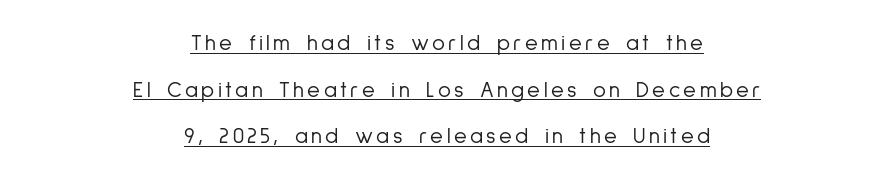
Underlining? Definitely there. Posture: vertical. Notice the wide empty band between every row — that's loose leading. Heaviness? Minimal to ordinary, like unemphasized prose. The rendering positions every line midway between the sides.
